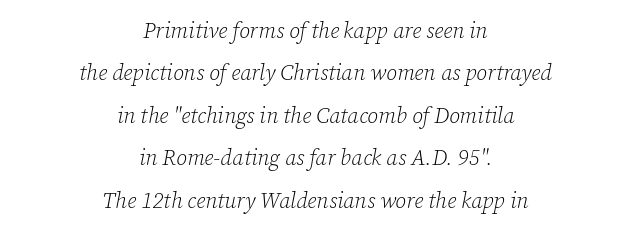
Each new line begins a long way beneath the previous one. The typesetter chose a symmetrical, centered arrangement here. Clear beneath every line of the passage. Stroke thickness stays within the range of a standard reading face or lighter. Observe the ordinary spacing: letters are neighbours, not strangers.
